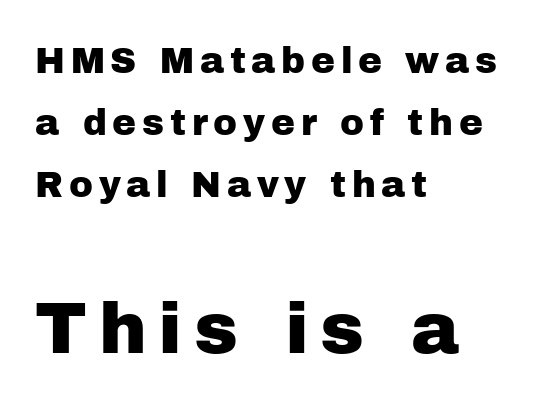
Q: Is the text italic (slanted)? A: No, it is upright.
Q: Is the typeface a serif or a sans-serif typeface? A: Sans-serif.
Q: Is the text underlined? A: No.
Q: How is the paragraph aligned? A: Left-aligned.
Q: Which block of text is set in a larger size, the first (top) or the second (bottom)? A: The second (bottom) one.
Q: Width (condensed, normal, or wide)? A: Normal.
Q: Stroke contrast? A: Low.
Q: x-height? A: Medium.
Q: Monospaced? A: No.
